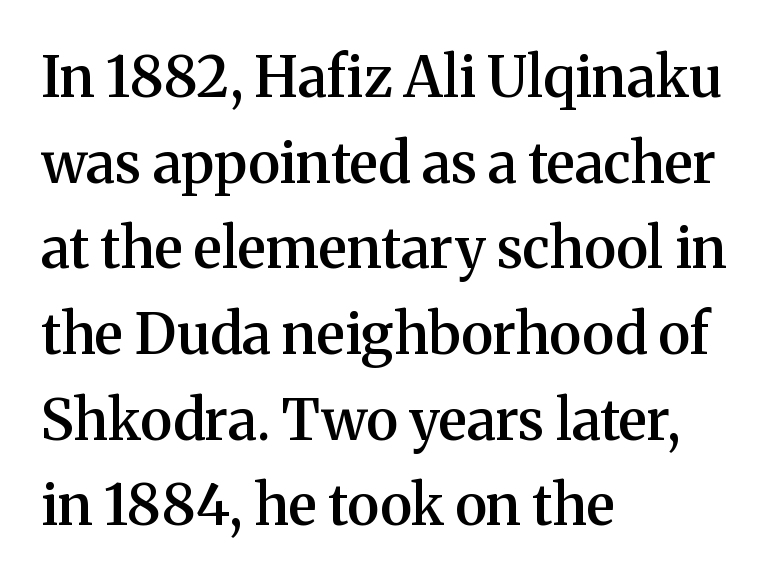
Q: Is the text bold? A: Semi-bold.
Q: Is the text italic (slanted)? A: No, it is upright.
Q: Is the typeface a serif or a sans-serif typeface? A: Serif.
Q: Is the text underlined? A: No.
Q: How is the paragraph aligned? A: Left-aligned.
Q: Is the spacing between letters normal or unusually wide? A: Normal.
Q: Is the spacing between lines tight, normal or loose? A: Normal.
Q: Width (condensed, normal, or wide)? A: Normal.
Q: Stroke contrast? A: Medium.
Q: x-height? A: Medium.
Q: Monospaced? A: No.
